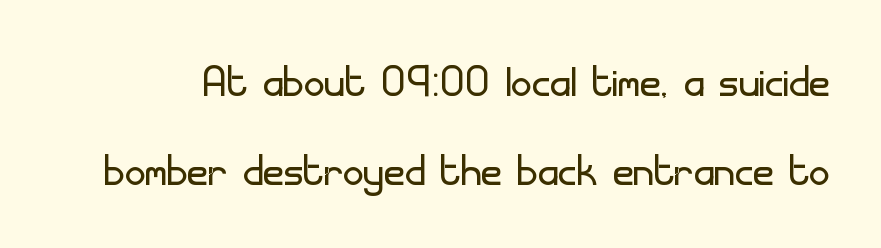
The image shows 57 px light sans-serif type, upright; set normal line spacing (1.56x), normal letter spacing, not underlined; low stroke contrast and a small x-height.
